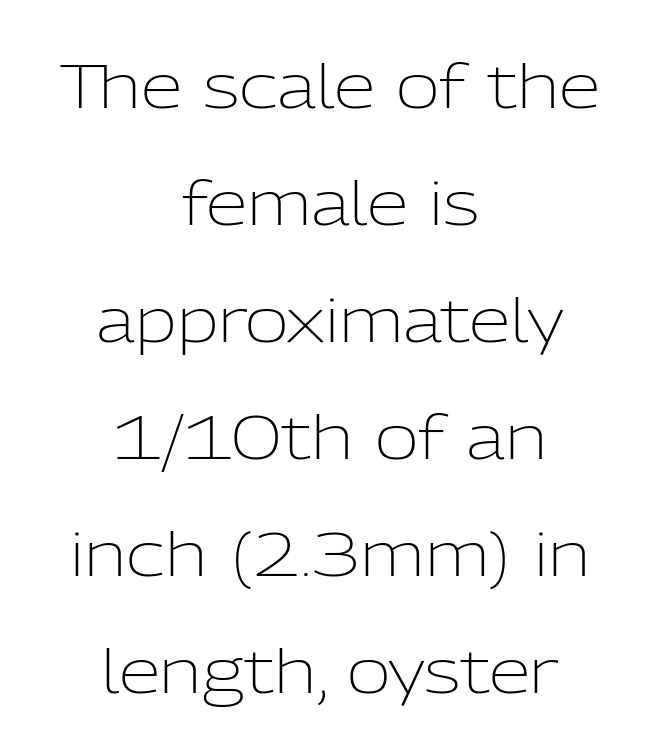
The typography opts for an upright posture over an oblique one. The letters look calm and open, with moderate or lighter stems. Visually the block forms a symmetrical silhouette, jagged on both flanks. Proportional: the letters do not fall into vertical columns. Rows of type keep a wide berth in the vertical direction.
